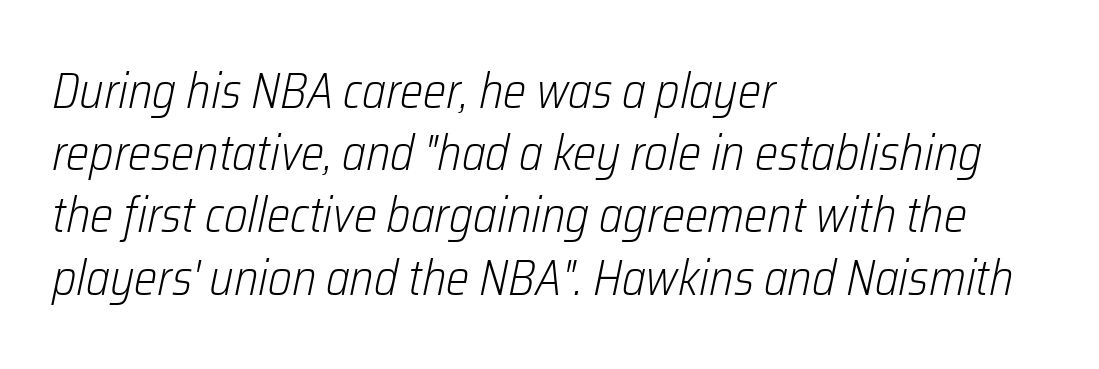
{"italic": "yes", "lean": "right", "slant_degrees": 12, "bold": "no", "weight": "light", "width": "condensed", "stroke_contrast": "low", "x_height": "medium", "monospaced": "no", "underline": "no", "align": "left", "line_spacing": "normal", "line_spacing_ratio": 1.27, "letter_spacing": "normal", "letter_spacing_em": 0.0, "glyph_px": 49}
